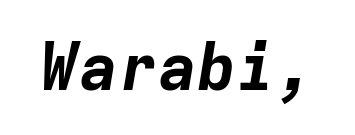
The letterforms sit shoulder to shoulder at normal distance. Anything drawn beneath the words? Only blank space. Note the uniform advance width — an 'i' takes as much space as an 'm'. Strong, thick strokes mark this as bold type. The lettering tilts uniformly, giving the passage an italic look.
